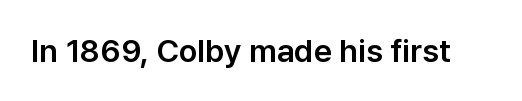
{"serif": "no", "italic": "no", "width": "normal", "stroke_contrast": "low", "x_height": "medium", "monospaced": "no", "underline": "no", "letter_spacing": "normal", "letter_spacing_em": 0.0, "glyph_px": 32}
